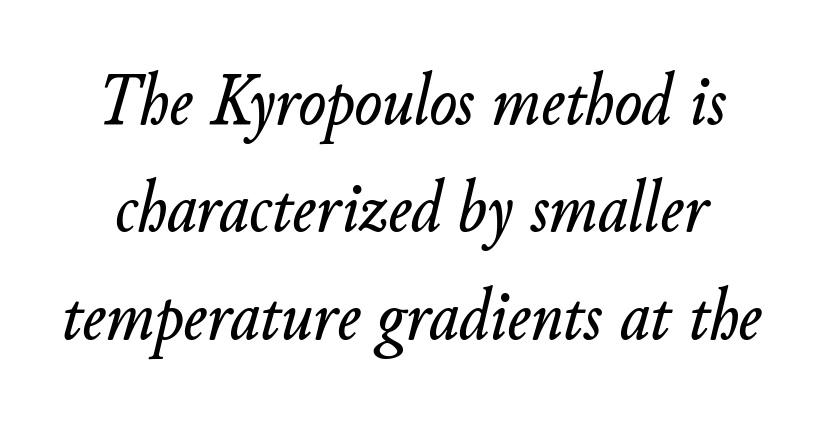
The image shows 73 px text type, italic (leaning right); set normal line spacing (1.47x), normal letter spacing, not underlined; low stroke contrast and a small x-height.
